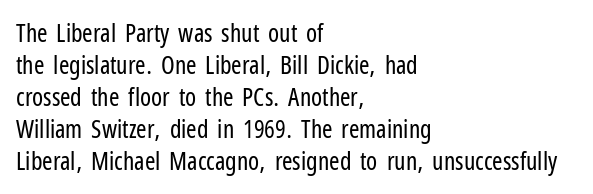
The image shows 25 px text type, upright; set left-aligned, normal line spacing (1.28x), normal letter spacing, not underlined.
